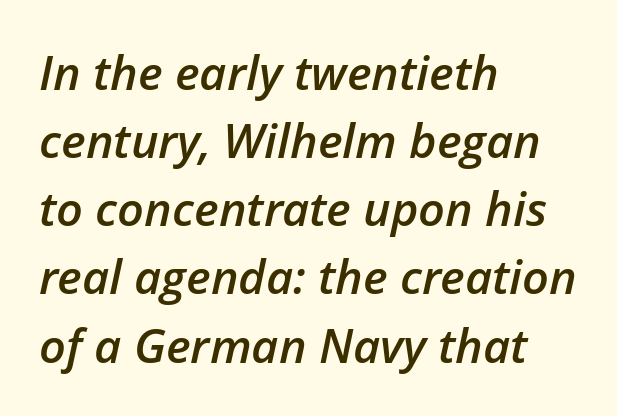
The image shows 47 px semibold type, italic (leaning right); set left-aligned, normal line spacing (1.45x), normal letter spacing, not underlined; low stroke contrast and a medium x-height.
